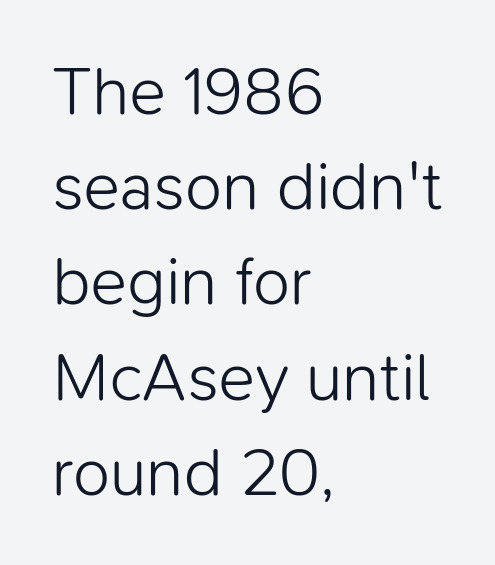
Q: Is the text bold? A: No.
Q: Is the text italic (slanted)? A: No, it is upright.
Q: Is the typeface a serif or a sans-serif typeface? A: Sans-serif.
Q: Is the text underlined? A: No.
Q: How is the paragraph aligned? A: Left-aligned.
Q: Is the spacing between letters normal or unusually wide? A: Normal.
Q: Is the spacing between lines tight, normal or loose? A: Normal.
Q: Width (condensed, normal, or wide)? A: Normal.
Q: Stroke contrast? A: Low.
Q: x-height? A: Medium.
Q: Monospaced? A: No.
